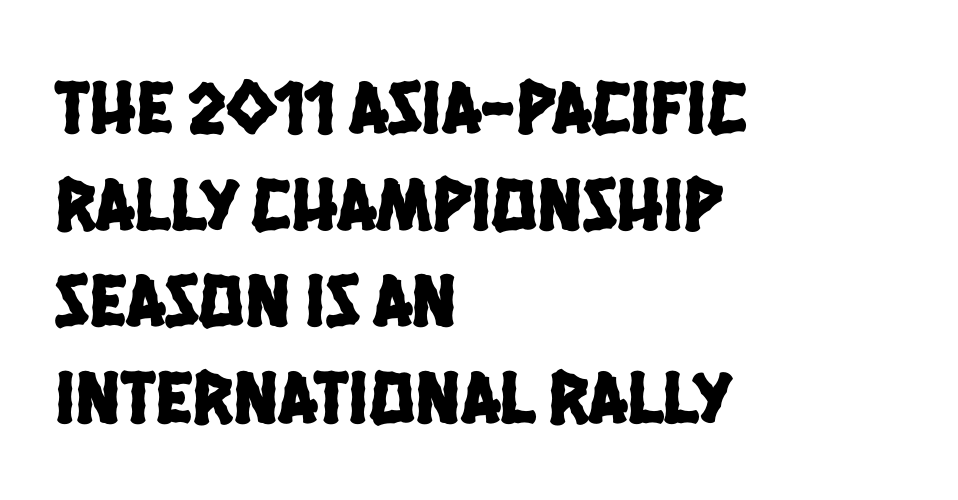
Q: Is the typeface a serif or a sans-serif typeface? A: Sans-serif.
Q: Is the text underlined? A: No.
Q: How is the paragraph aligned? A: Left-aligned.
Q: Is the spacing between letters normal or unusually wide? A: Normal.
Q: Is the spacing between lines tight, normal or loose? A: Normal.
Q: Width (condensed, normal, or wide)? A: Condensed.
Q: Stroke contrast? A: Low.
Q: x-height? A: Large.
Q: Monospaced? A: No.
